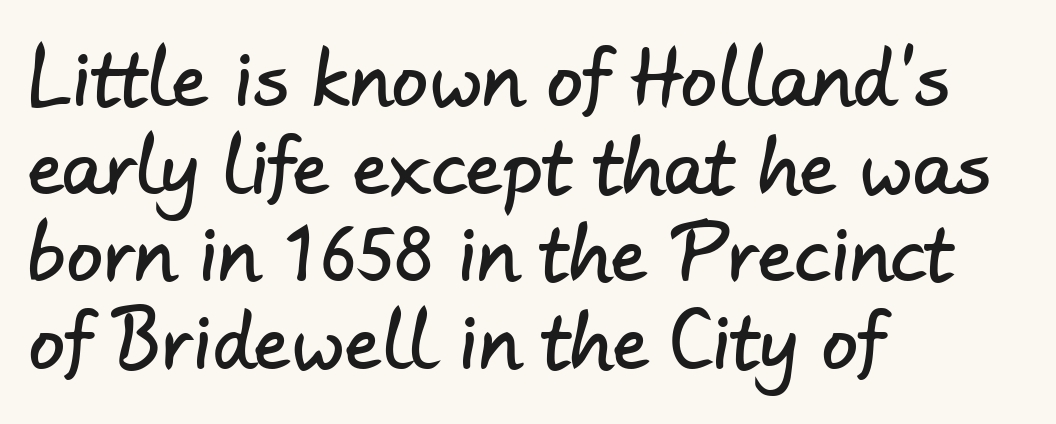
Each line starts at the same left margin while the right side varies. This sample has the flowing, uneven cadence of proportional lettering. Only glyphs here, with clear space below each row. Honestly, the letter spacing is just normal — you wouldn't notice it. Typographically, this falls in the sans-serif category.
